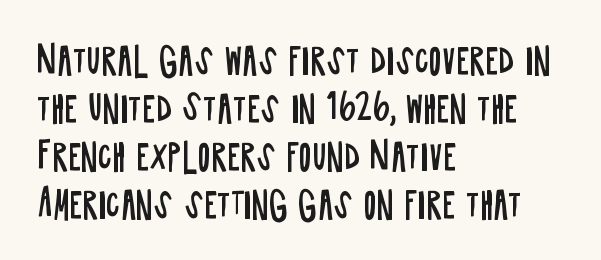
Q: Is the text bold? A: No.
Q: Is the text italic (slanted)? A: No, it is upright.
Q: Is the typeface a serif or a sans-serif typeface? A: Sans-serif.
Q: Is the text underlined? A: No.
Q: How is the paragraph aligned? A: Left-aligned.
Q: Is the spacing between letters normal or unusually wide? A: Normal.
Q: Is the spacing between lines tight, normal or loose? A: Normal.
Q: Width (condensed, normal, or wide)? A: Condensed.
Q: Stroke contrast? A: Low.
Q: x-height? A: Large.
Q: Monospaced? A: No.
